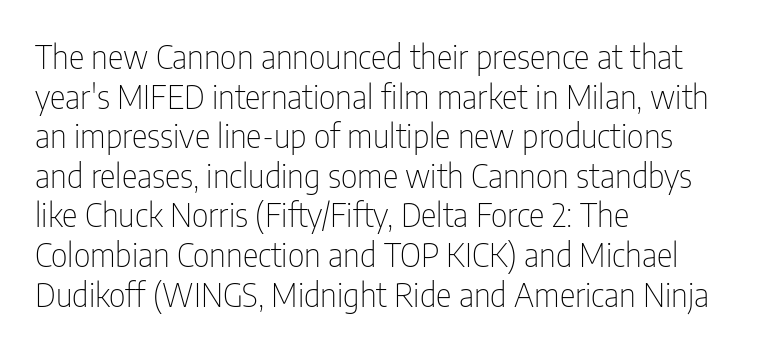
Are there feet on the stems? There aren't — it's a sans. Characters follow at the spacing the type designer built in. Nobody drew a line under any word here. The letters stand straight up with perfectly vertical stems. Is the block centered? No — it sits flush against the left margin. Compared with a typical body face, this is equally light or lighter still.
